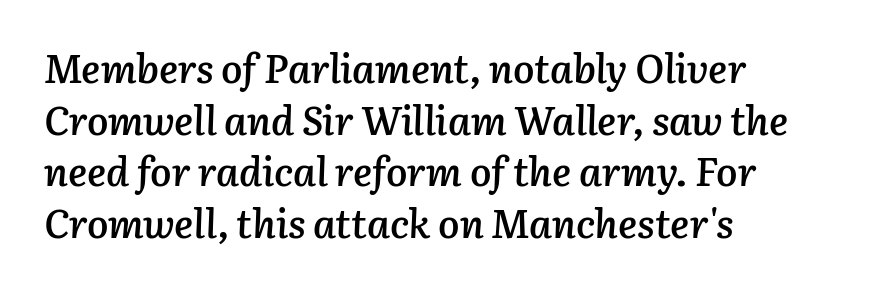
{"italic": "yes", "lean": "right", "slant_degrees": 3, "bold": "semi", "weight": "semibold", "width": "normal", "stroke_contrast": "low", "x_height": "medium", "monospaced": "no", "underline": "no", "align": "left", "line_spacing": "normal", "line_spacing_ratio": 1.29, "letter_spacing": "normal", "letter_spacing_em": 0.0, "glyph_px": 40}
